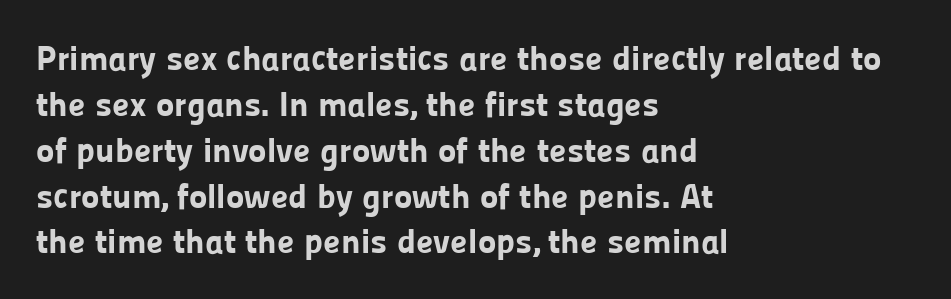
The letters advance in unequal steps, a hallmark of proportional type. Weight: bold. The area under the type is left untouched. Every stem runs plumb, perpendicular to the baseline. A typesetter would call this zero additional tracking.
